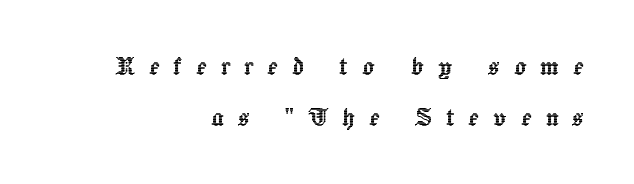
Reading down the block, your eye finds every line finishing at a fixed right position. Glance below the letters and you will spot only blank space. Look at the tracking — it's clearly loosened, letters drifting apart. The leading is moderate, giving the passage an even texture.
